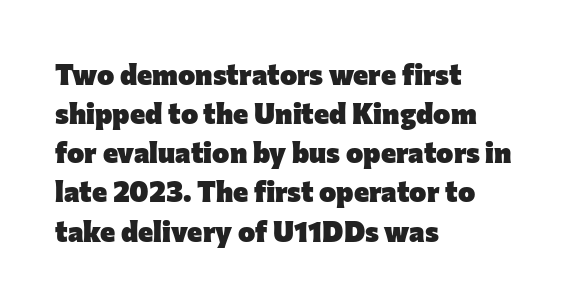
{"serif": "no", "italic": "no", "bold": "yes", "weight": "heavy", "width": "normal", "stroke_contrast": "low", "x_height": "medium", "monospaced": "no", "underline": "no", "align": "left", "line_spacing": "normal", "line_spacing_ratio": 1.35, "letter_spacing": "normal", "letter_spacing_em": 0.0, "glyph_px": 29}
